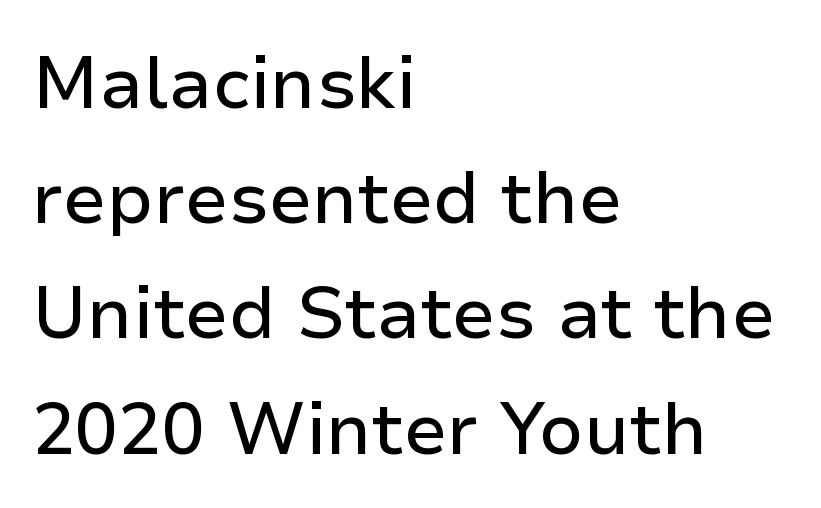
{"serif": "no", "italic": "no", "width": "normal", "stroke_contrast": "low", "x_height": "medium", "monospaced": "no", "underline": "no", "align": "left", "line_spacing": "normal", "line_spacing_ratio": 1.6, "letter_spacing": "normal", "letter_spacing_em": 0.0, "glyph_px": 72}
